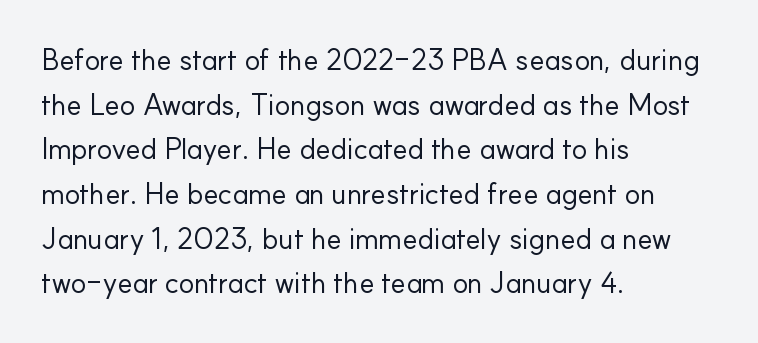
{"serif": "no", "italic": "no", "bold": "no", "weight": "regular", "width": "normal", "stroke_contrast": "low", "x_height": "small", "monospaced": "no", "underline": "no", "align": "left", "line_spacing": "normal", "line_spacing_ratio": 1.54, "letter_spacing": "normal", "letter_spacing_em": 0.0, "glyph_px": 29}
